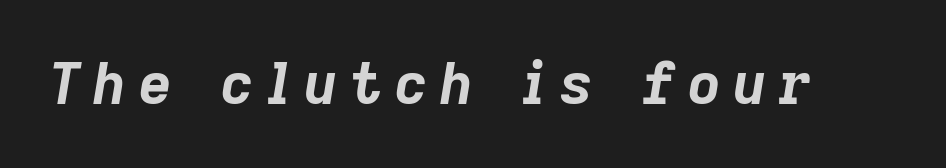
The rendering applies a slant to the glyphs. Short note: letters widely spaced. Rule under the text: the space is simply empty. Here the designer chose a conventional face with non-uniform glyph widths.
